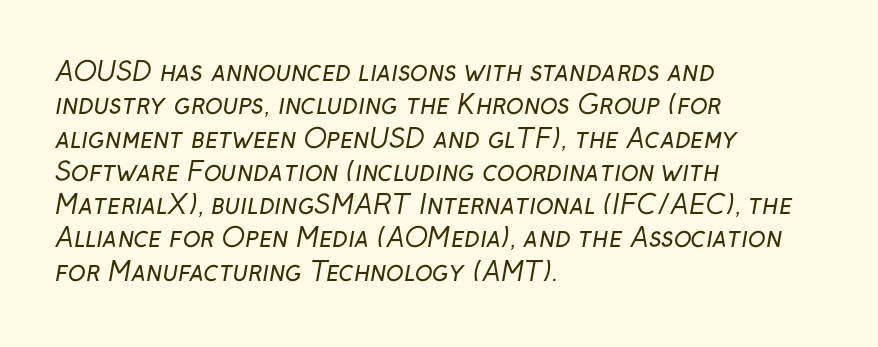
Q: Is the text bold? A: No.
Q: Is the text underlined? A: No.
Q: How is the paragraph aligned? A: Left-aligned.
Q: Is the spacing between letters normal or unusually wide? A: Normal.
Q: Is the spacing between lines tight, normal or loose? A: Normal.
